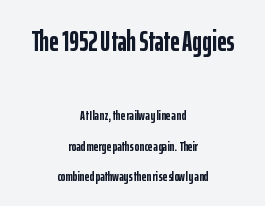
Q: Is the text bold? A: Yes.
Q: Is the text italic (slanted)? A: No, it is upright.
Q: Is the typeface a serif or a sans-serif typeface? A: Sans-serif.
Q: Is the text underlined? A: No.
Q: How is the paragraph aligned? A: Centered.
Q: Is the spacing between letters normal or unusually wide? A: Normal.
Q: Is the spacing between lines tight, normal or loose? A: Loose.
Q: Which block of text is set in a larger size, the first (top) or the second (bottom)? A: The first (top) one.
Q: Width (condensed, normal, or wide)? A: Condensed.
Q: Stroke contrast? A: Low.
Q: x-height? A: Medium.
Q: Monospaced? A: No.
